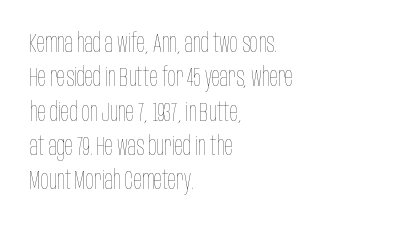
The letterforms sit at book weight or below. Honestly, the letter spacing is just normal — you wouldn't notice it. The type sits square on the baseline with zero lean. Unmarked baselines from the first word to the last. The text block is weighted toward the left margin, trailing off unevenly rightward. The designer left line spacing at the default.
